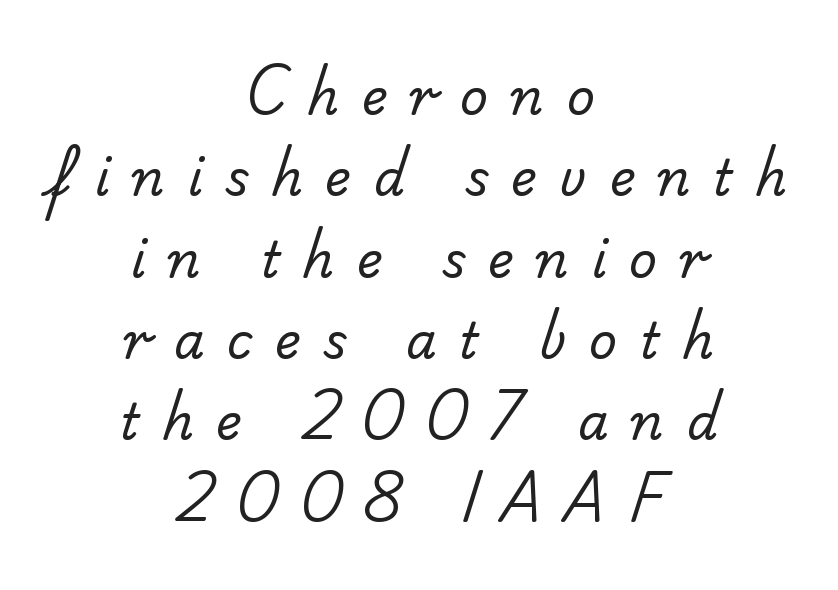
The image shows 49 px regular-weight sans-serif type; set centered, normal line spacing (1.66x), unusually wide letter spacing (+0.46 em), not underlined; low stroke contrast and a small x-height.
